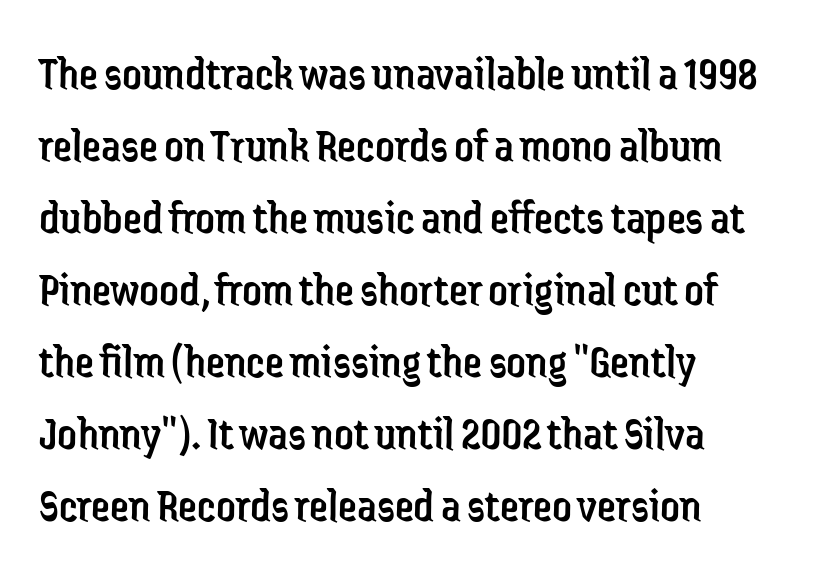
Q: Is the text bold? A: No.
Q: Is the text italic (slanted)? A: No, it is upright.
Q: Is the typeface a serif or a sans-serif typeface? A: Sans-serif.
Q: Is the text underlined? A: No.
Q: How is the paragraph aligned? A: Left-aligned.
Q: Is the spacing between letters normal or unusually wide? A: Normal.
Q: Is the spacing between lines tight, normal or loose? A: Normal.
Q: Width (condensed, normal, or wide)? A: Condensed.
Q: Stroke contrast? A: Low.
Q: x-height? A: Medium.
Q: Monospaced? A: No.
